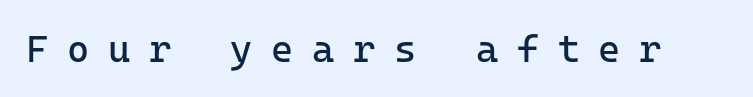
Q: Is the text bold? A: No.
Q: Is the text italic (slanted)? A: No, it is upright.
Q: Is the typeface a serif or a sans-serif typeface? A: Sans-serif.
Q: Is the text underlined? A: No.
Q: Is the spacing between letters normal or unusually wide? A: Unusually wide.
Q: Width (condensed, normal, or wide)? A: Normal.
Q: Stroke contrast? A: Low.
Q: x-height? A: Medium.
Q: Monospaced? A: Yes.
